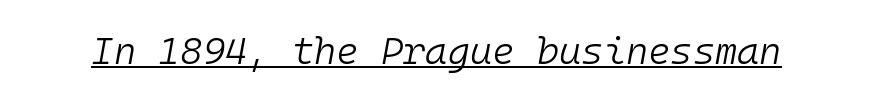
{"italic": "yes", "lean": "right", "slant_degrees": 10, "bold": "no", "weight": "light", "width": "normal", "stroke_contrast": "low", "x_height": "medium", "monospaced": "yes", "underline": "yes", "letter_spacing": "normal", "letter_spacing_em": 0.0, "glyph_px": 38}
